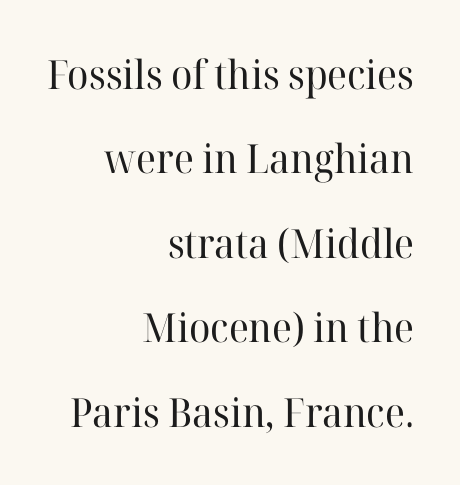
{"serif": "yes", "italic": "no", "bold": "no", "weight": "regular", "width": "normal", "stroke_contrast": "high", "x_height": "medium", "monospaced": "no", "underline": "no", "align": "right", "line_spacing": "loose", "line_spacing_ratio": 2.11, "letter_spacing": "normal", "letter_spacing_em": 0.0, "glyph_px": 40}
